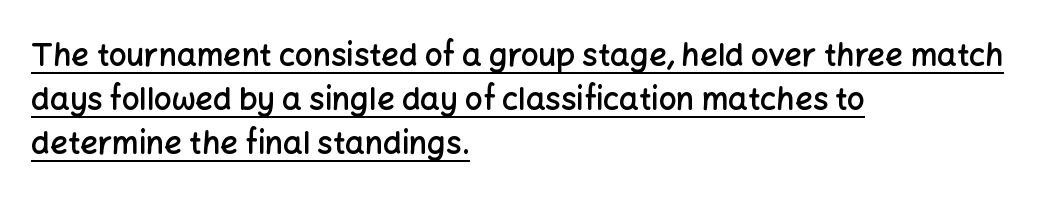
{"serif": "no", "italic": "no", "bold": "semi", "weight": "semibold", "width": "normal", "stroke_contrast": "low", "x_height": "medium", "monospaced": "no", "underline": "yes", "align": "left", "line_spacing": "normal", "line_spacing_ratio": 1.42, "letter_spacing": "normal", "letter_spacing_em": 0.0, "glyph_px": 31}
